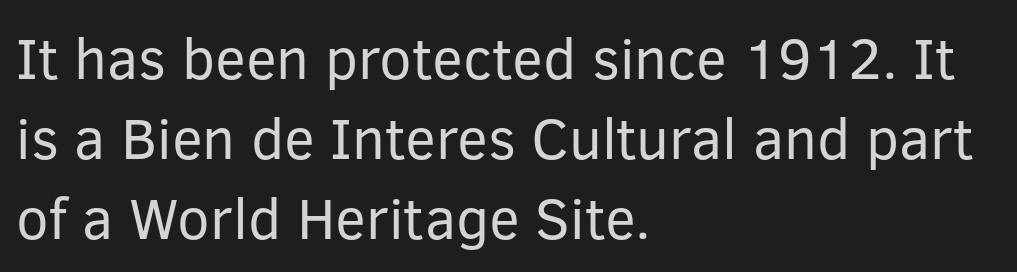
The letters advance in unequal steps, a hallmark of proportional type. The strip under each line holds only bare page. The designer left line spacing at the default. Spacing between characters is what you'd get straight out of the box. Every stem runs plumb, perpendicular to the baseline. The paragraph shown leans on its left margin.
